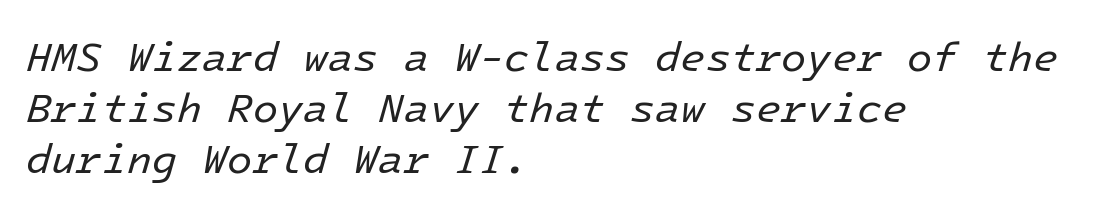
{"italic": "yes", "lean": "right", "slant_degrees": 16, "bold": "no", "weight": "regular", "width": "normal", "stroke_contrast": "low", "x_height": "medium", "underline": "no", "align": "left", "line_spacing_ratio": 1.24, "letter_spacing": "normal", "letter_spacing_em": 0.0, "glyph_px": 41}
